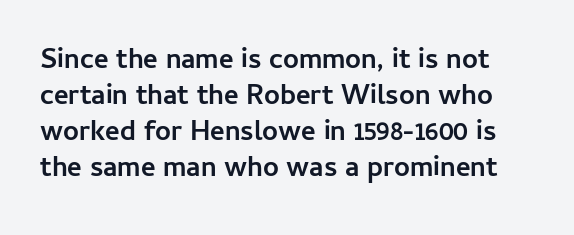
Q: Is the text bold? A: Yes.
Q: Is the text italic (slanted)? A: No, it is upright.
Q: Is the typeface a serif or a sans-serif typeface? A: Sans-serif.
Q: Is the text underlined? A: No.
Q: Is the spacing between letters normal or unusually wide? A: Normal.
Q: Is the spacing between lines tight, normal or loose? A: Normal.
Q: Width (condensed, normal, or wide)? A: Normal.
Q: Stroke contrast? A: Low.
Q: x-height? A: Medium.
Q: Monospaced? A: No.
